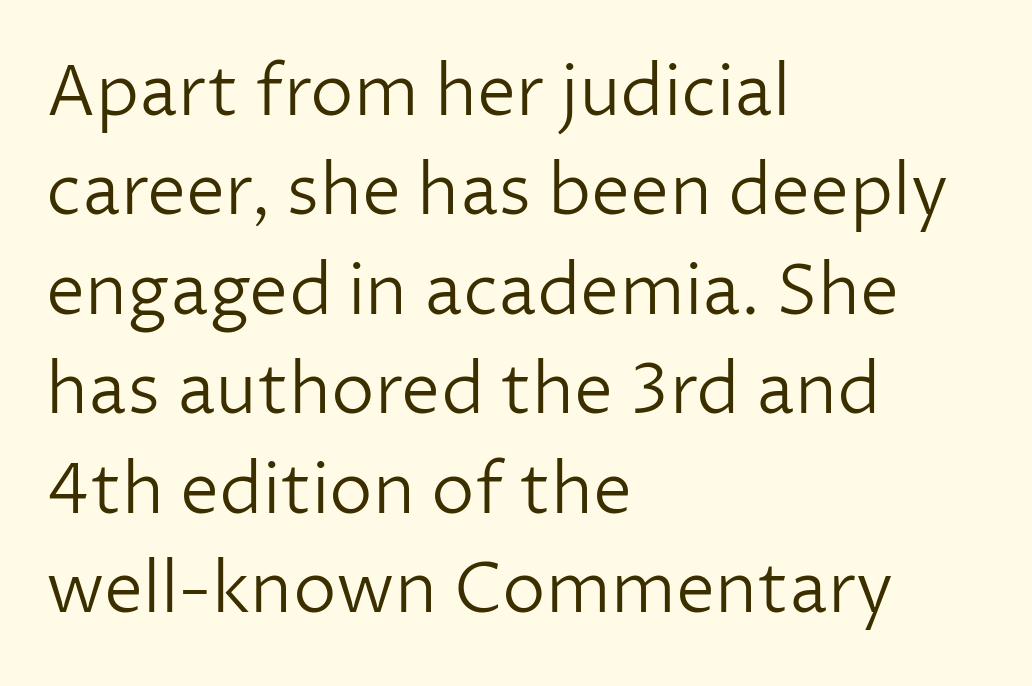
Q: Is the text bold? A: No.
Q: Is the text italic (slanted)? A: No, it is upright.
Q: Is the typeface a serif or a sans-serif typeface? A: Sans-serif.
Q: Is the text underlined? A: No.
Q: How is the paragraph aligned? A: Left-aligned.
Q: Is the spacing between letters normal or unusually wide? A: Normal.
Q: Is the spacing between lines tight, normal or loose? A: Normal.
Q: Width (condensed, normal, or wide)? A: Normal.
Q: Stroke contrast? A: Low.
Q: x-height? A: Medium.
Q: Monospaced? A: No.
